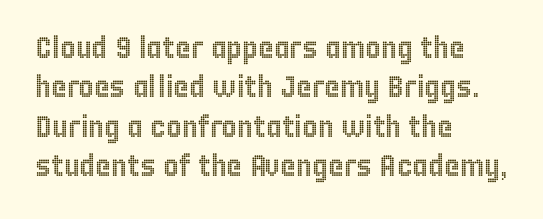
The passage shown is not underscored anywhere. The ragged edge is on the right, which tells us the setting is flush left. Here the designer chose a conventional face with non-uniform glyph widths. This sample uses plain, unmodified letter spacing. Whoever set this chose a conventional vertical rhythm.
